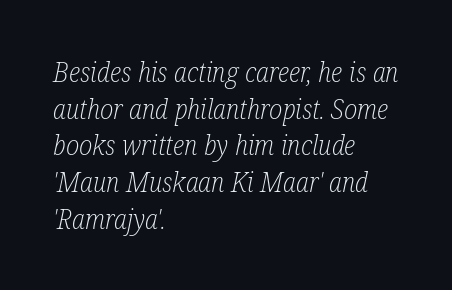
Quick note: underline off. The passage shown has conventional tracking throughout. Is the type heavy? It reads as light-to-regular instead. Slant detected: the letters are inclined. Vertically, the passage feels balanced, rows spaced as you'd expect. Casual observation: everything's shoved over to the left.
